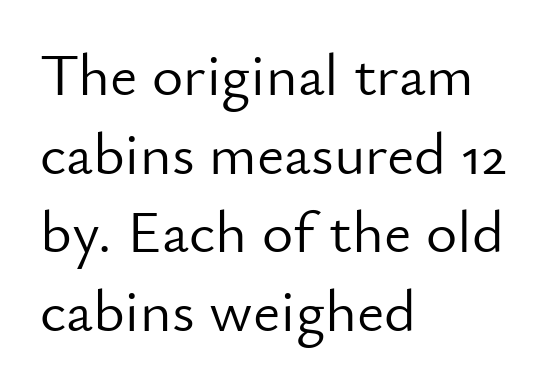
The letters carry no serifs — their stems end cleanly without finishing strokes. A typesetter would call this proportional, since set widths differ per character. The vertical gap from one line to the next is medium. Reading down the block, your eye returns to a fixed left position each line.
